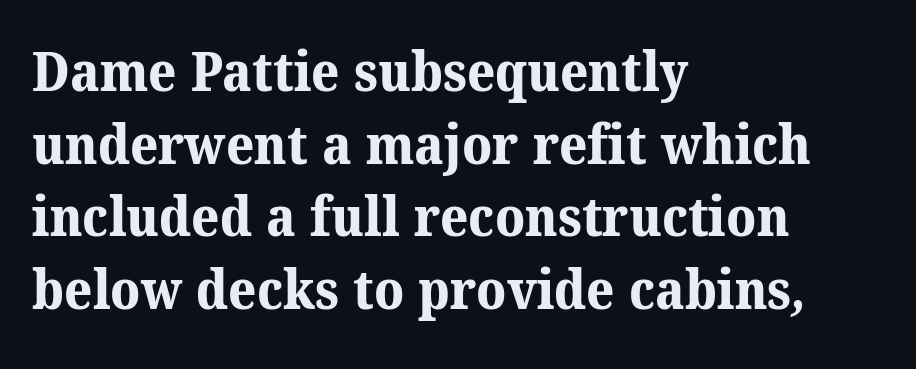
The font is running at its bold setting. The rendering keeps characters at their native spacing. The baseline area is clear. The designer went with a serif here, giving each stem small feet. Baseline-to-baseline distance is the conventional proportion of letter height. A typesetter would call this proportional, since set widths differ per character.
